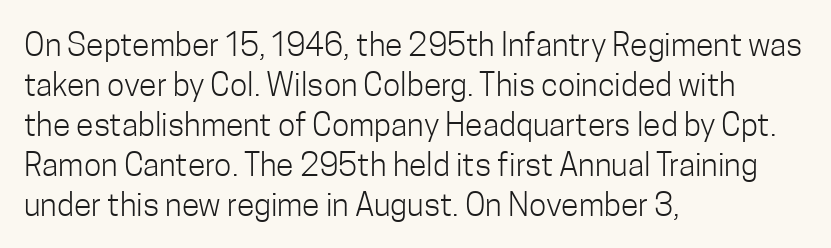
The image shows 32 px light, condensed sans-serif type, upright; set left-aligned, normal line spacing (1.25x), normal letter spacing, not underlined; low stroke contrast and a medium x-height.
